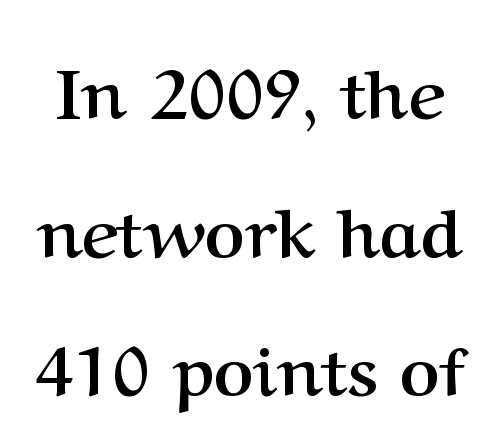
The image shows 69 px semibold serif type, upright; set loose line spacing (2.01x), normal letter spacing, not underlined; medium stroke contrast and a medium x-height.
